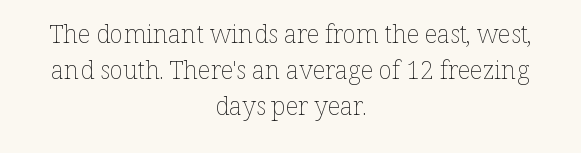
{"italic": "no", "bold": "no", "underline": "no", "align": "center", "line_spacing": "normal", "line_spacing_ratio": 1.44, "letter_spacing": "normal", "letter_spacing_em": 0.0, "glyph_px": 25}
